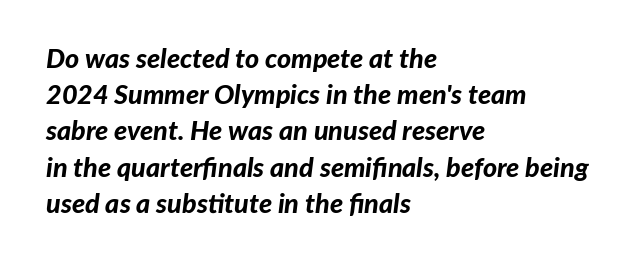
Q: Is the text bold? A: Yes.
Q: Is the text italic (slanted)? A: Yes, it leans right by about 7 degrees.
Q: Is the text underlined? A: No.
Q: How is the paragraph aligned? A: Left-aligned.
Q: Is the spacing between letters normal or unusually wide? A: Normal.
Q: Is the spacing between lines tight, normal or loose? A: Normal.
